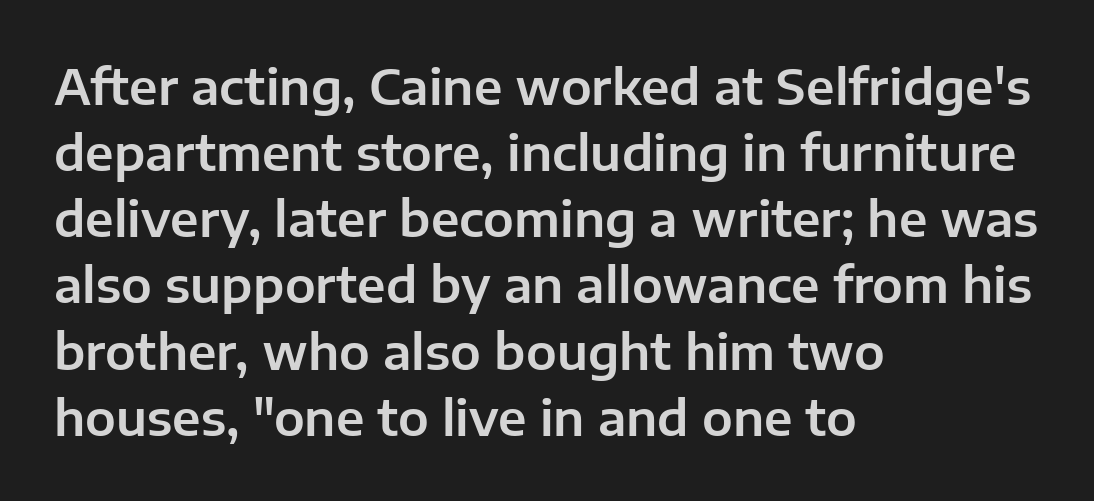
The image shows 49 px sans-serif type, upright; set left-aligned, normal line spacing (1.35x), normal letter spacing, not underlined; low stroke contrast and a medium x-height.
